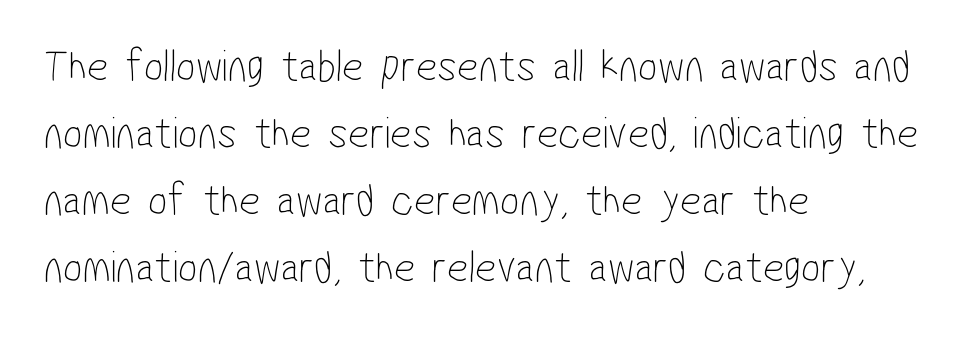
{"serif": "no", "bold": "no", "weight": "thin", "width": "condensed", "stroke_contrast": "low", "x_height": "medium", "monospaced": "no", "underline": "no", "align": "left", "line_spacing": "normal", "line_spacing_ratio": 1.46, "letter_spacing": "normal", "letter_spacing_em": 0.0, "glyph_px": 46}
